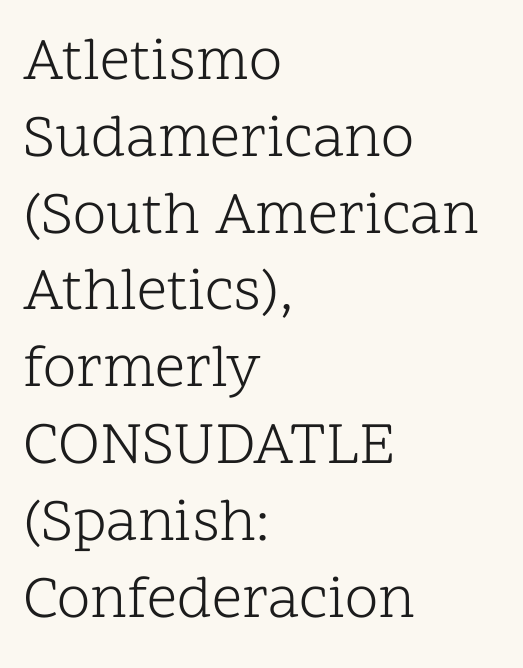
In terms of letterspacing, this is plain default setting. Ink coverage per letter is moderate at most. Examine the stroke ends and you'll spot serifs. Characters remain perfectly vertical along every line.
